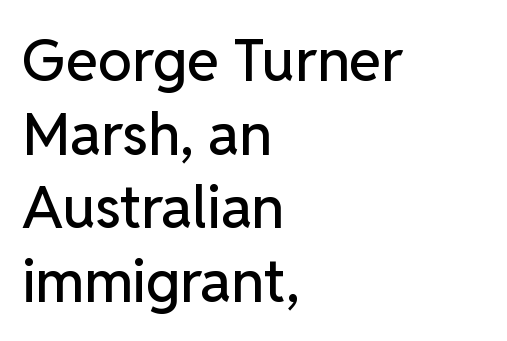
Q: Is the text italic (slanted)? A: No, it is upright.
Q: Is the typeface a serif or a sans-serif typeface? A: Sans-serif.
Q: Is the text underlined? A: No.
Q: How is the paragraph aligned? A: Left-aligned.
Q: Is the spacing between letters normal or unusually wide? A: Normal.
Q: Is the spacing between lines tight, normal or loose? A: Normal.
Q: Width (condensed, normal, or wide)? A: Normal.
Q: Stroke contrast? A: Low.
Q: x-height? A: Medium.
Q: Monospaced? A: No.
